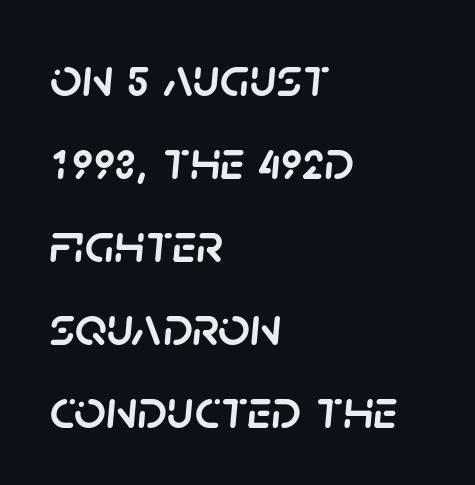
Q: Is the text italic (slanted)? A: Yes, it leans right by about 5 degrees.
Q: Is the text underlined? A: No.
Q: How is the paragraph aligned? A: Left-aligned.
Q: Is the spacing between letters normal or unusually wide? A: Normal.
Q: Is the spacing between lines tight, normal or loose? A: Normal.
Q: Width (condensed, normal, or wide)? A: Normal.
Q: Stroke contrast? A: Low.
Q: x-height? A: Large.
Q: Monospaced? A: No.
